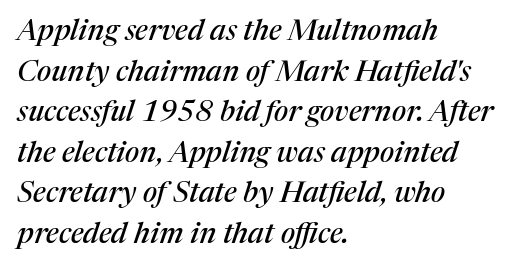
Q: Is the text italic (slanted)? A: Yes, it leans right by about 17 degrees.
Q: Is the typeface a serif or a sans-serif typeface? A: Serif.
Q: Is the text underlined? A: No.
Q: How is the paragraph aligned? A: Left-aligned.
Q: Is the spacing between letters normal or unusually wide? A: Normal.
Q: Is the spacing between lines tight, normal or loose? A: Normal.
Q: Width (condensed, normal, or wide)? A: Normal.
Q: Stroke contrast? A: Medium.
Q: x-height? A: Medium.
Q: Monospaced? A: No.
